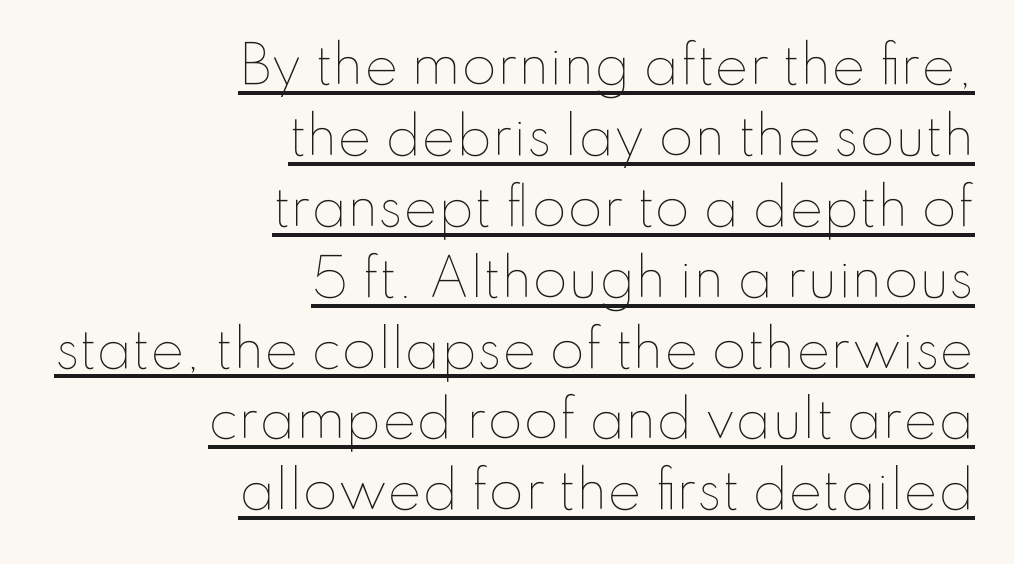
The image shows 51 px thin type, upright; set right-aligned, normal line spacing (1.39x), normal letter spacing, underlined; low stroke contrast and a small x-height.
